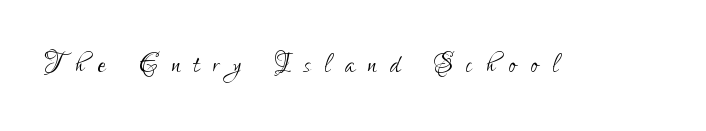
Q: Is the text bold? A: No.
Q: Is the text italic (slanted)? A: Yes.
Q: Is the typeface a serif or a sans-serif typeface? A: Sans-serif.
Q: Is the text underlined? A: No.
Q: Is the spacing between letters normal or unusually wide? A: Unusually wide.
Q: Width (condensed, normal, or wide)? A: Condensed.
Q: Stroke contrast? A: Low.
Q: x-height? A: Small.
Q: Monospaced? A: No.
